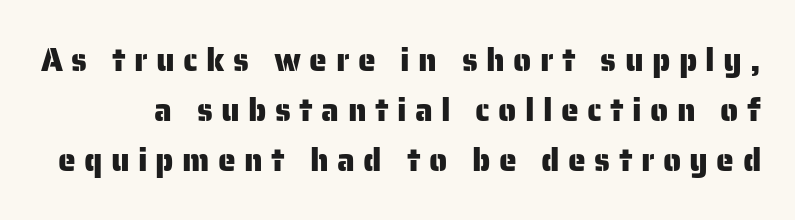
Q: Is the text italic (slanted)? A: No, it is upright.
Q: Is the typeface a serif or a sans-serif typeface? A: Sans-serif.
Q: Is the text underlined? A: No.
Q: Is the spacing between letters normal or unusually wide? A: Unusually wide.
Q: Is the spacing between lines tight, normal or loose? A: Normal.
Q: Width (condensed, normal, or wide)? A: Normal.
Q: Stroke contrast? A: Low.
Q: x-height? A: Medium.
Q: Monospaced? A: No.
